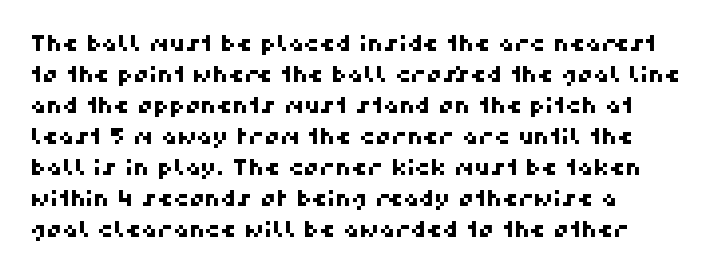
Q: Is the text underlined? A: No.
Q: Is the spacing between letters normal or unusually wide? A: Normal.
Q: Is the spacing between lines tight, normal or loose? A: Normal.
